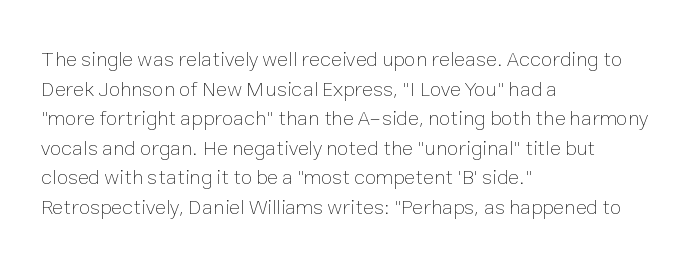
{"italic": "no", "bold": "no", "underline": "no", "align": "left", "line_spacing": "normal", "line_spacing_ratio": 1.41, "letter_spacing": "normal", "letter_spacing_em": 0.0, "glyph_px": 21}
